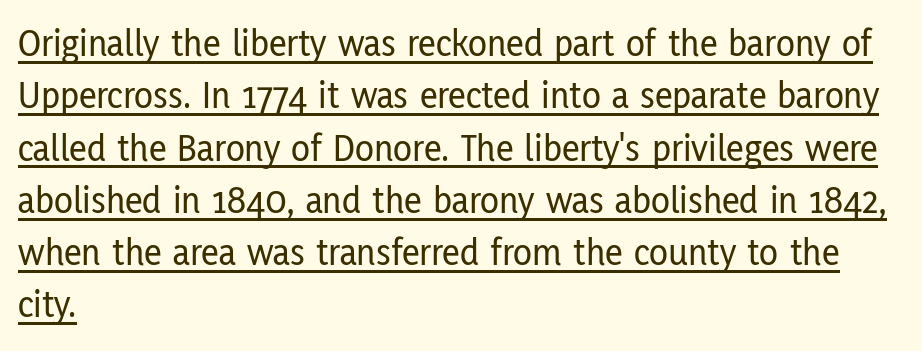
{"serif": "no", "italic": "no", "width": "condensed", "stroke_contrast": "low", "x_height": "medium", "monospaced": "no", "underline": "yes", "align": "left", "line_spacing": "normal", "line_spacing_ratio": 1.34, "letter_spacing": "normal", "letter_spacing_em": 0.0, "glyph_px": 39}
